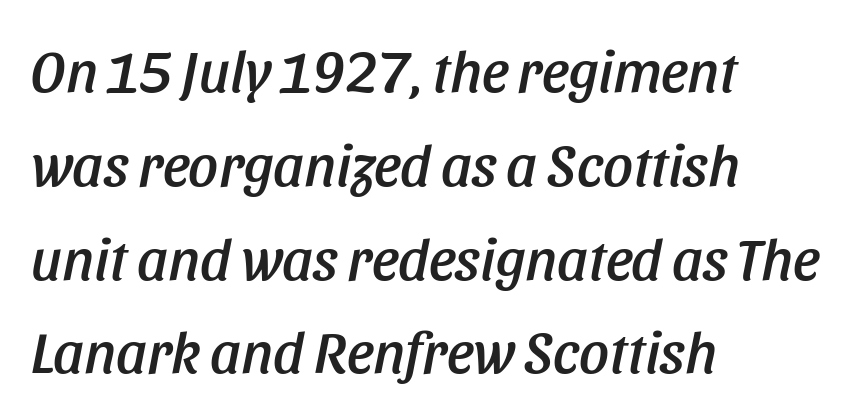
Any mark beneath the type? The region is blank. The setting favours the left margin, as ordinary paragraphs usually do. Short note: letters normally spaced. Note the varied advance widths — an 'i' is clearly narrower than an 'm'. Compared with typical paragraphs, the rows here are spaced about the same. Would a proofreader flag this as italicized? Yes.
